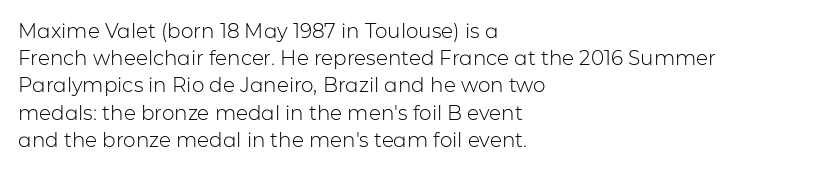
{"italic": "no", "bold": "no", "underline": "no", "align": "left", "line_spacing": "normal", "line_spacing_ratio": 1.36, "letter_spacing": "normal", "letter_spacing_em": 0.0, "glyph_px": 20}
